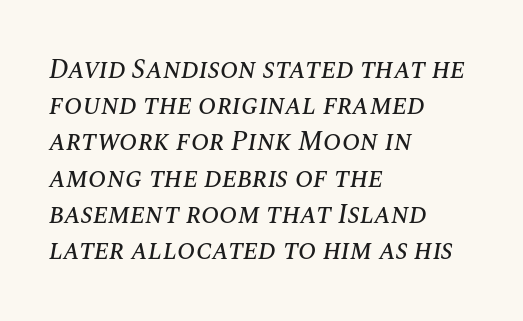
An italicized treatment has been applied to the whole sample. If you drew a ruler down the left edge, every line would touch it. Beneath every word, the page is bare. In terms of leading, this rendering sits right in the middle.
